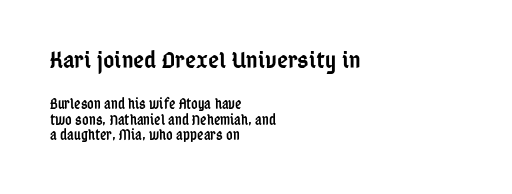
{"italic": "no", "bold": "semi", "underline": "no", "align": "left", "line_spacing": "tight", "line_spacing_ratio": 1.14, "letter_spacing": "normal", "letter_spacing_em": 0.0, "larger_block": "first", "size_ratio": 1.71, "glyph_px": 24}
